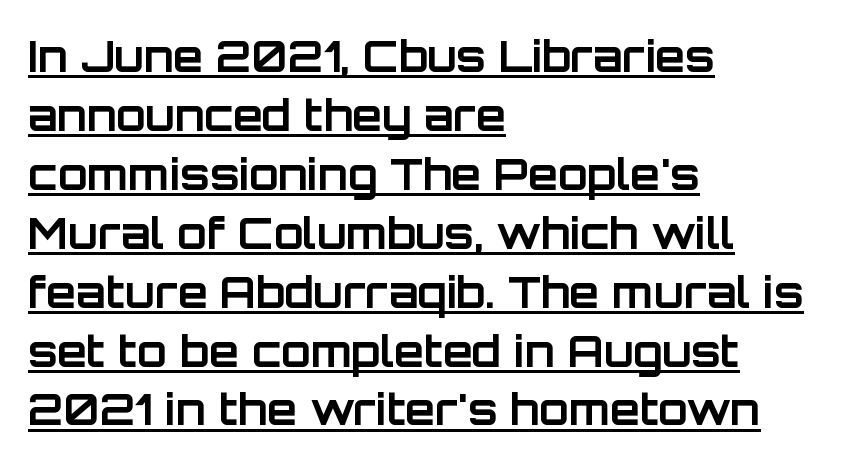
Q: Is the text bold? A: Yes.
Q: Is the text italic (slanted)? A: No, it is upright.
Q: Is the typeface a serif or a sans-serif typeface? A: Sans-serif.
Q: Is the text underlined? A: Yes.
Q: How is the paragraph aligned? A: Left-aligned.
Q: Is the spacing between letters normal or unusually wide? A: Normal.
Q: Is the spacing between lines tight, normal or loose? A: Normal.
Q: Width (condensed, normal, or wide)? A: Normal.
Q: Stroke contrast? A: Low.
Q: x-height? A: Large.
Q: Monospaced? A: No.
